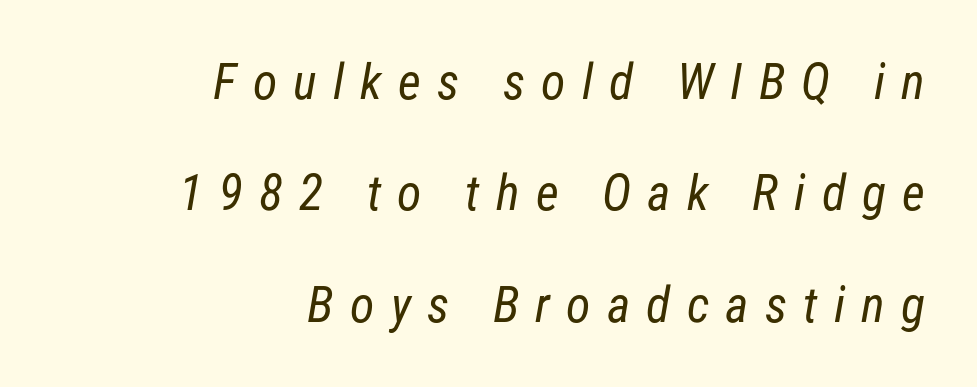
The image shows 50 px regular-weight, condensed sans-serif type; set right-aligned, loose line spacing (2.23x), unusually wide letter spacing (+0.32 em), not underlined; low stroke contrast and a medium x-height.
